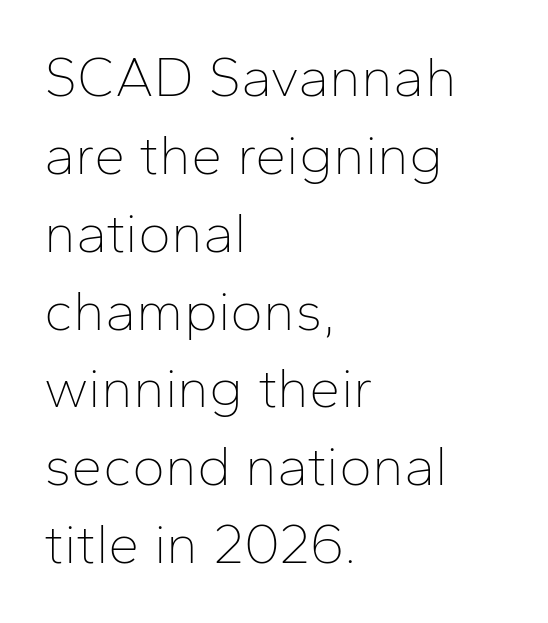
Q: Is the text bold? A: No.
Q: Is the text italic (slanted)? A: No, it is upright.
Q: Is the typeface a serif or a sans-serif typeface? A: Sans-serif.
Q: Is the text underlined? A: No.
Q: How is the paragraph aligned? A: Left-aligned.
Q: Is the spacing between letters normal or unusually wide? A: Normal.
Q: Is the spacing between lines tight, normal or loose? A: Normal.
Q: Width (condensed, normal, or wide)? A: Normal.
Q: Stroke contrast? A: Low.
Q: x-height? A: Medium.
Q: Monospaced? A: No.
